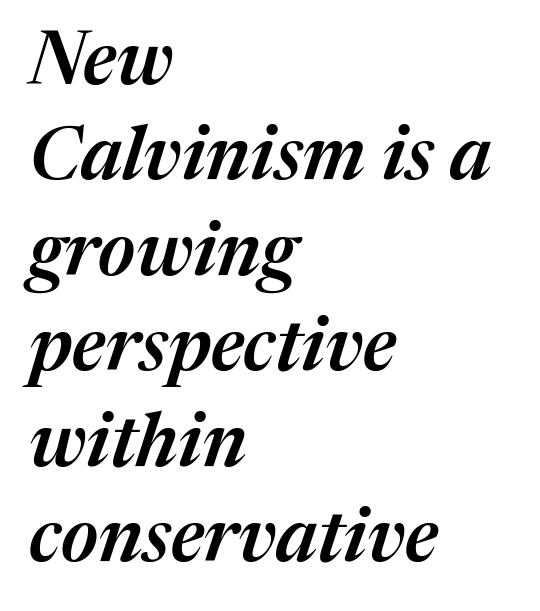
{"italic": "yes", "lean": "right", "slant_degrees": 17, "bold": "semi", "weight": "semibold", "width": "normal", "stroke_contrast": "medium", "x_height": "medium", "monospaced": "no", "underline": "no", "align": "left", "line_spacing": "normal", "line_spacing_ratio": 1.29, "letter_spacing": "normal", "letter_spacing_em": 0.0, "glyph_px": 74}
